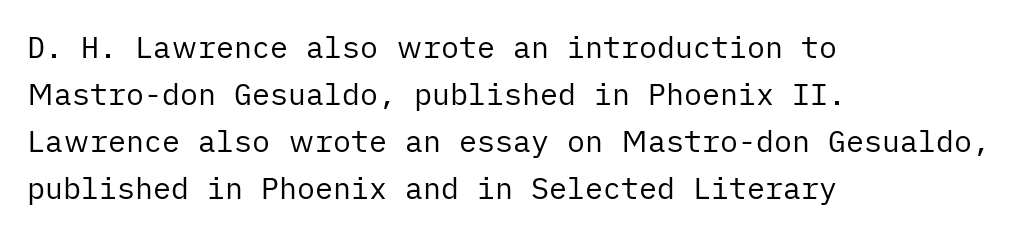
The image shows 30 px regular-weight sans-serif type, upright; set left-aligned, normal line spacing (1.57x), normal letter spacing, not underlined; low stroke contrast and a medium x-height.
